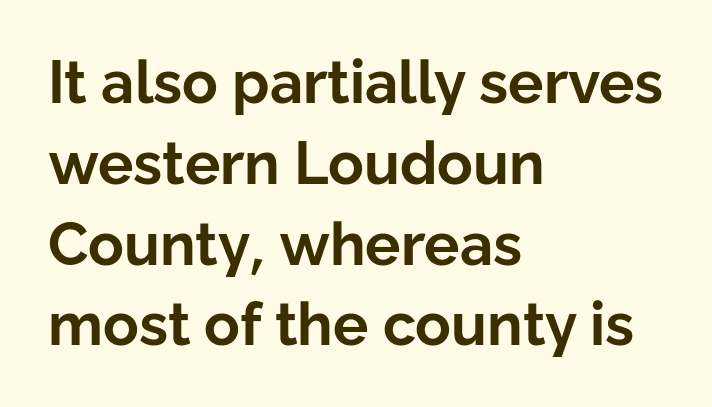
Unmarked baselines from the first word to the last. Between one letter and the next there's only the usual sliver of space. A typesetter would call this proportional, since set widths differ per character. Every stem runs plumb, perpendicular to the baseline. Letterform terminals end flat and unadorned throughout the passage. Line starts are locked; line ends wander.
